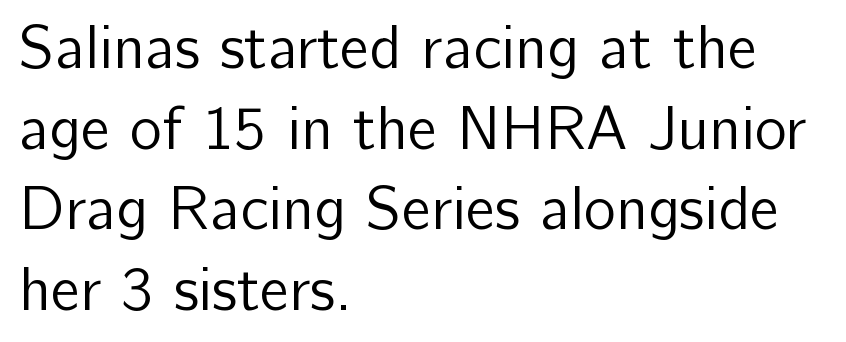
{"serif": "no", "italic": "no", "bold": "no", "weight": "regular", "width": "normal", "stroke_contrast": "low", "x_height": "medium", "monospaced": "no", "underline": "no", "align": "left", "line_spacing": "normal", "line_spacing_ratio": 1.32, "letter_spacing": "normal", "letter_spacing_em": 0.0, "glyph_px": 61}
